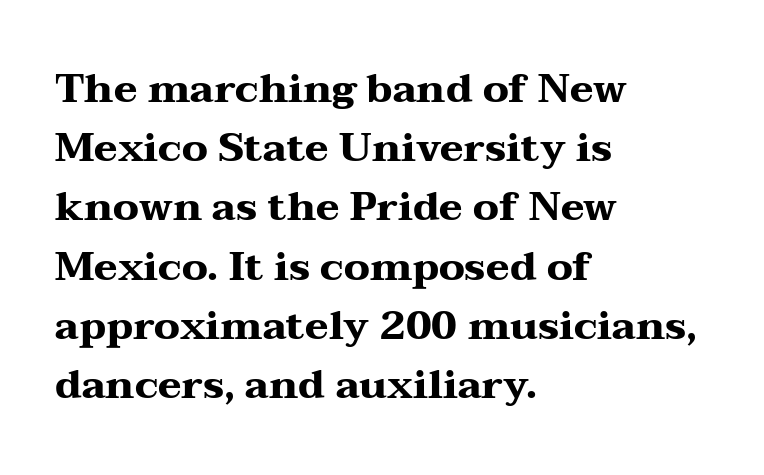
The image shows 40 px heavy, wide serif type, upright; set left-aligned, normal line spacing (1.48x), normal letter spacing, not underlined; medium stroke contrast and a medium x-height.
